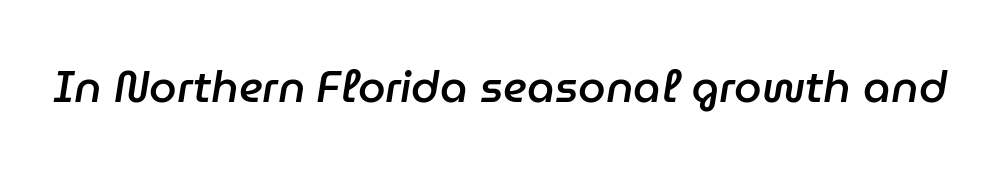
The image shows 44 px semibold type, italic (leaning right); set normal letter spacing, not underlined; low stroke contrast and a medium x-height.
